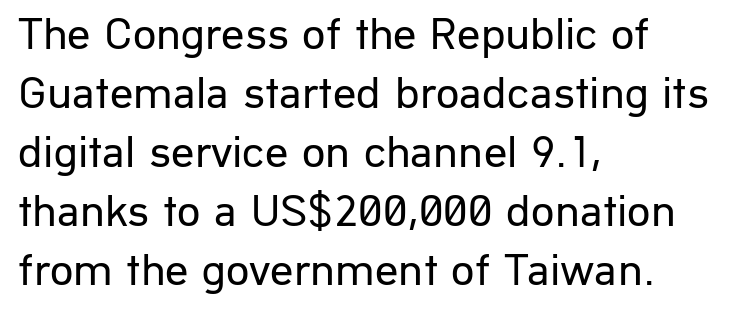
{"serif": "no", "italic": "no", "bold": "no", "weight": "regular", "width": "normal", "stroke_contrast": "low", "x_height": "medium", "monospaced": "no", "underline": "no", "align": "left", "line_spacing": "normal", "line_spacing_ratio": 1.28, "letter_spacing": "normal", "letter_spacing_em": 0.0, "glyph_px": 46}
